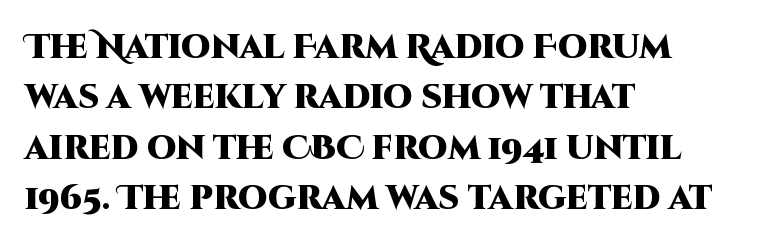
Q: Is the text bold? A: Yes.
Q: Is the text italic (slanted)? A: No, it is upright.
Q: Is the typeface a serif or a sans-serif typeface? A: Sans-serif.
Q: Is the text underlined? A: No.
Q: How is the paragraph aligned? A: Left-aligned.
Q: Is the spacing between letters normal or unusually wide? A: Normal.
Q: Is the spacing between lines tight, normal or loose? A: Normal.
Q: Width (condensed, normal, or wide)? A: Normal.
Q: Stroke contrast? A: High.
Q: x-height? A: Large.
Q: Monospaced? A: No.
